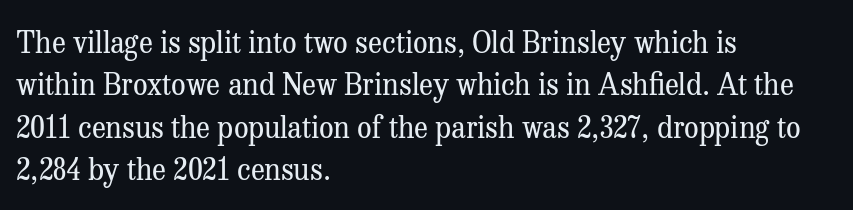
{"serif": "yes", "italic": "no", "bold": "no", "weight": "regular", "width": "normal", "stroke_contrast": "medium", "x_height": "medium", "monospaced": "no", "underline": "no", "align": "left", "line_spacing": "normal", "line_spacing_ratio": 1.46, "letter_spacing": "normal", "letter_spacing_em": 0.0, "glyph_px": 29}
